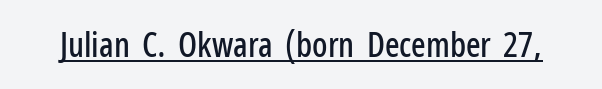
{"serif": "no", "italic": "no", "width": "condensed", "stroke_contrast": "low", "x_height": "medium", "monospaced": "no", "underline": "yes", "letter_spacing": "normal", "letter_spacing_em": 0.0, "glyph_px": 34}
